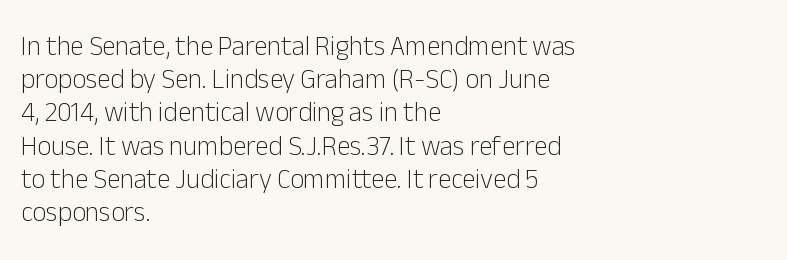
Q: Is the text bold? A: No.
Q: Is the text italic (slanted)? A: No, it is upright.
Q: Is the text underlined? A: No.
Q: How is the paragraph aligned? A: Left-aligned.
Q: Is the spacing between letters normal or unusually wide? A: Normal.
